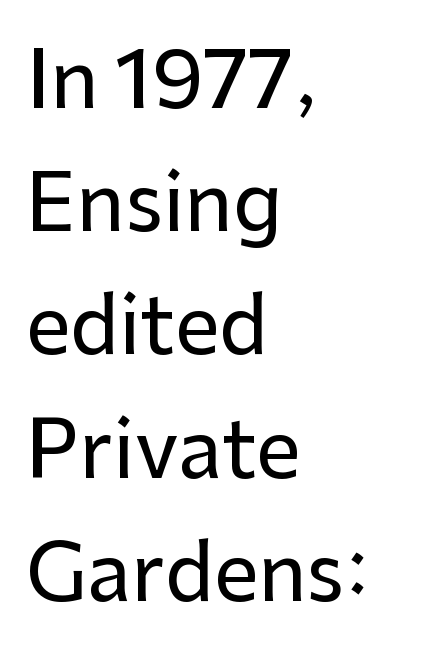
The typography opts for an upright posture over an oblique one. Notice how the passage keeps a crisp vertical edge on the left only. The face used here is proportionally spaced, like ordinary book or web type. Does the leading feel generous? No, just average. Words appear dense and cohesive because spacing is normal. Note: no serifs on the glyphs.
